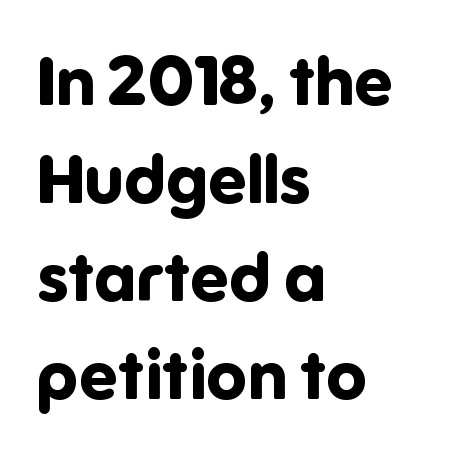
Is there much room between lines? A standard amount, neither cramped nor airy. These lines are rendered in a variable-pitch font. The designer went with a sans here, leaving each stem footless. Look at the tracking — it's just the regular setting, nothing added.
